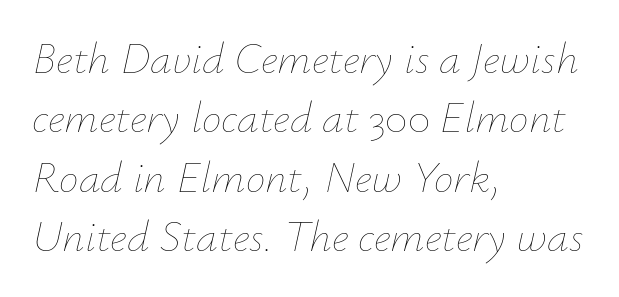
{"italic": "yes", "lean": "right", "slant_degrees": 12, "bold": "no", "weight": "thin", "width": "normal", "stroke_contrast": "low", "x_height": "small", "monospaced": "no", "underline": "no", "align": "left", "line_spacing": "normal", "line_spacing_ratio": 1.35, "letter_spacing": "normal", "letter_spacing_em": 0.0, "glyph_px": 44}
